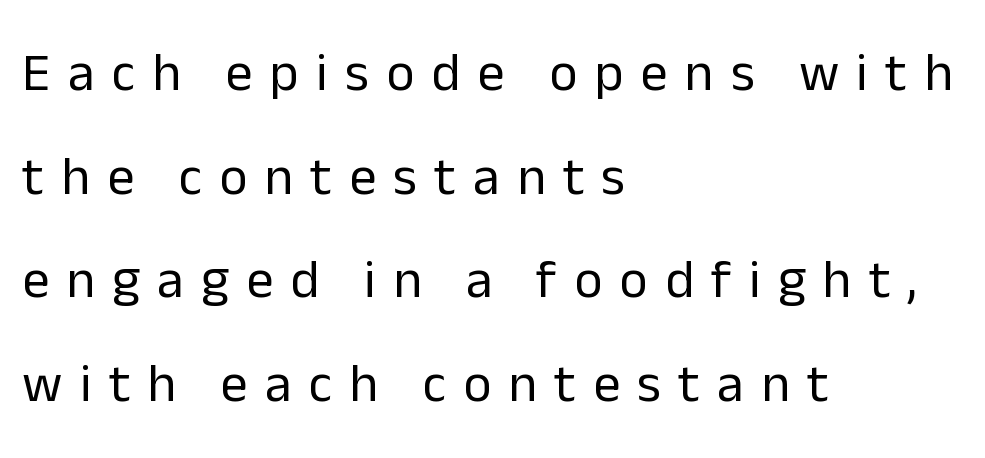
{"serif": "no", "italic": "no", "bold": "no", "weight": "regular", "width": "normal", "stroke_contrast": "low", "x_height": "medium", "monospaced": "no", "underline": "no", "align": "left", "line_spacing": "loose", "line_spacing_ratio": 1.92, "letter_spacing": "wide", "letter_spacing_em": 0.32, "glyph_px": 54}
